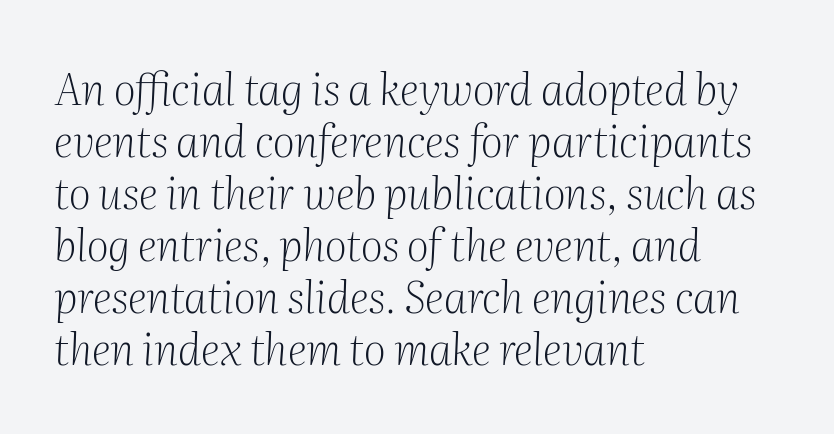
The image shows 43 px light serif type, italic (leaning right); set left-aligned, line spacing 1.21x, normal letter spacing, not underlined; medium stroke contrast and a medium x-height.
